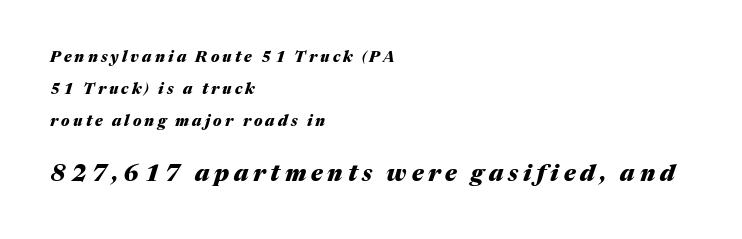
The axis of the letterforms is tilted away from vertical. You get the small type first, then a jump to larger type. In terms of weight, the rendering is a true, heavy bold. Compared with a centered layout, this one pins lines to the left instead. The passage shown has open, widely tracked lettering throughout. How would I describe the line gaps? Wide and relaxed.
